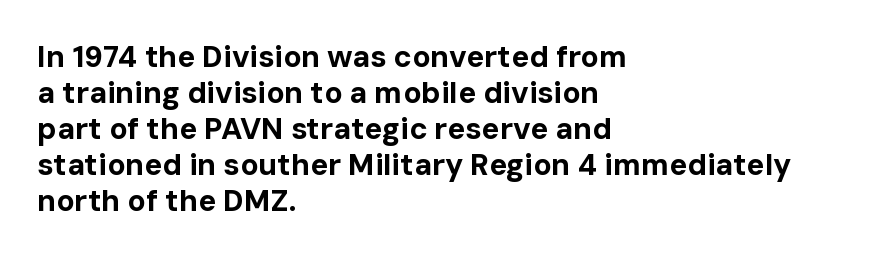
Q: Is the text bold? A: Yes.
Q: Is the text italic (slanted)? A: No, it is upright.
Q: Is the typeface a serif or a sans-serif typeface? A: Sans-serif.
Q: Is the text underlined? A: No.
Q: How is the paragraph aligned? A: Left-aligned.
Q: Is the spacing between letters normal or unusually wide? A: Normal.
Q: Width (condensed, normal, or wide)? A: Normal.
Q: Stroke contrast? A: Low.
Q: x-height? A: Medium.
Q: Monospaced? A: No.
